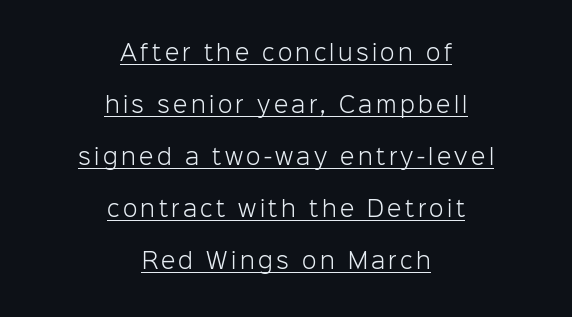
Alignment: centered. Baseline-to-baseline distance is far greater than the letter height. Stroke mass is kept to a normal reading level or below. The lettering is marked with a stroke running underneath it.
